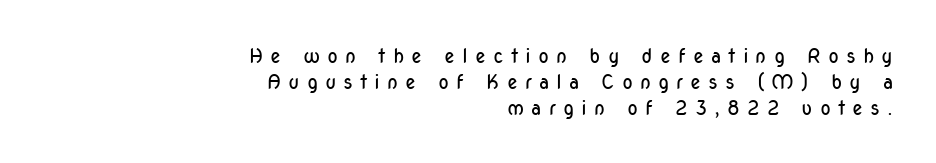
No chunkiness to these letters — they're not bold. Inter-character spacing is expanded well beyond the font's built-in metrics. Check the space under the baseline: it is left empty. Style check: upright. The rendering uses a moderate line-height, typical for paragraphs.
